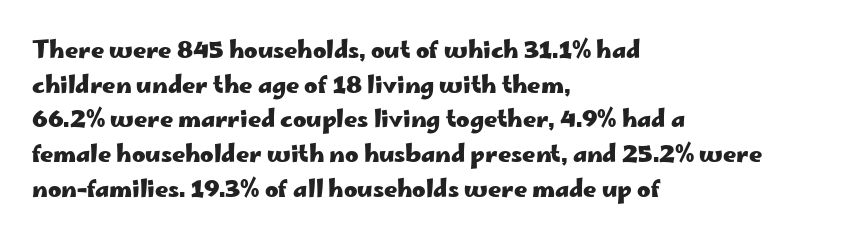
The image shows 23 px bold type, upright; set left-aligned, normal line spacing (1.51x), normal letter spacing, not underlined.
